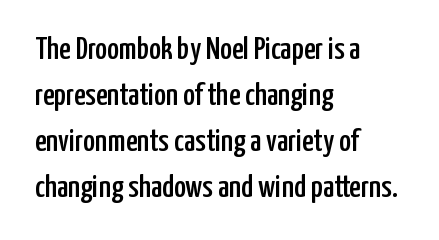
The letters carry no serifs — their stems end cleanly without finishing strokes. The space directly below the letters is spotless. Think of a printed novel: that variable character pitch is what you see here. Do the letters lean? They stand straight. Horizontal bands of white between lines are of average thickness. Does extra space separate the letters? No, they use regular spacing.
